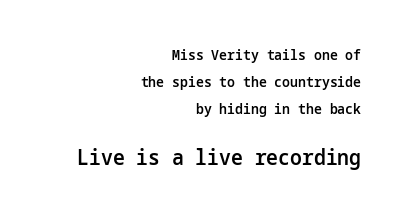
Q: Is the text bold? A: Semi-bold.
Q: Is the text italic (slanted)? A: No, it is upright.
Q: Is the text underlined? A: No.
Q: How is the paragraph aligned? A: Right-aligned.
Q: Is the spacing between letters normal or unusually wide? A: Normal.
Q: Is the spacing between lines tight, normal or loose? A: Loose.
Q: Which block of text is set in a larger size, the first (top) or the second (bottom)? A: The second (bottom) one.
